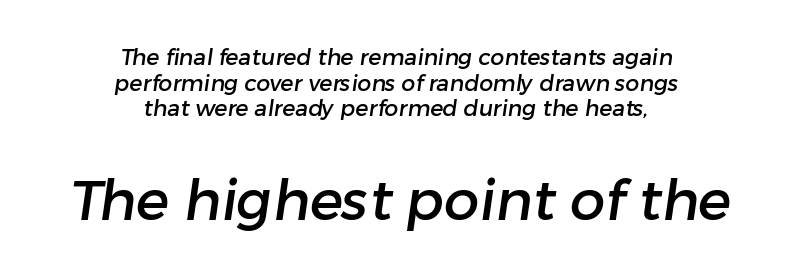
{"serif": "no", "width": "normal", "stroke_contrast": "low", "x_height": "medium", "monospaced": "no", "underline": "no", "align": "center", "line_spacing_ratio": 1.17, "letter_spacing": "normal", "letter_spacing_em": 0.0, "larger_block": "second", "size_ratio": 2.55, "glyph_px": 56}
